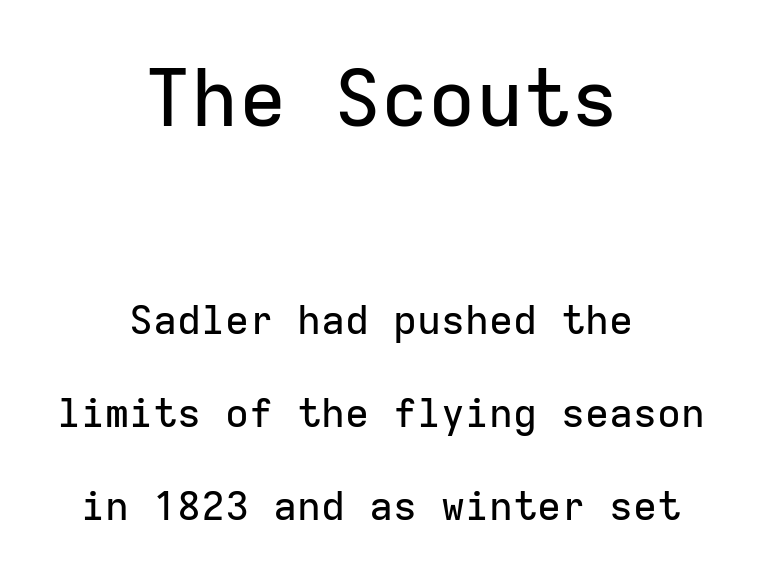
Any mark beneath the type? The region is blank. The composition opens big and finishes small. The line texture is even and compact thanks to regular tracking. The lettering stays uniformly vertical, giving the passage a roman look.
